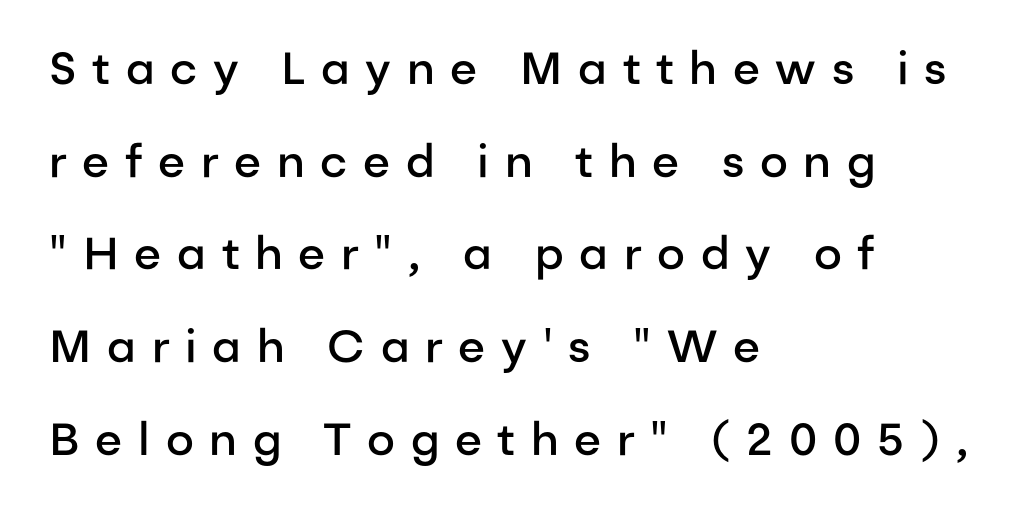
The text block is weighted toward the left margin, trailing off unevenly rightward. Proportional: the letters do not fall into vertical columns. Honestly, there is no underline to notice here at all. Posture: upright roman.
